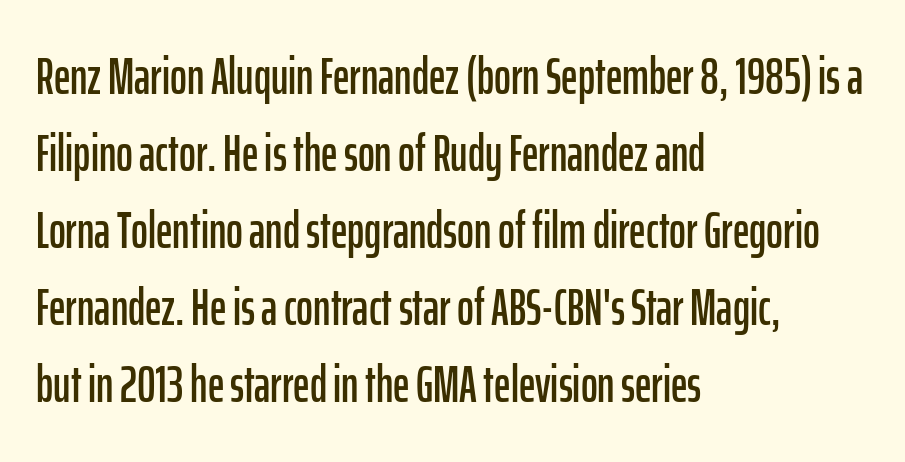
{"serif": "no", "italic": "no", "width": "condensed", "stroke_contrast": "low", "x_height": "medium", "monospaced": "no", "underline": "no", "align": "left", "line_spacing": "normal", "line_spacing_ratio": 1.51, "letter_spacing": "normal", "letter_spacing_em": 0.0, "glyph_px": 51}
